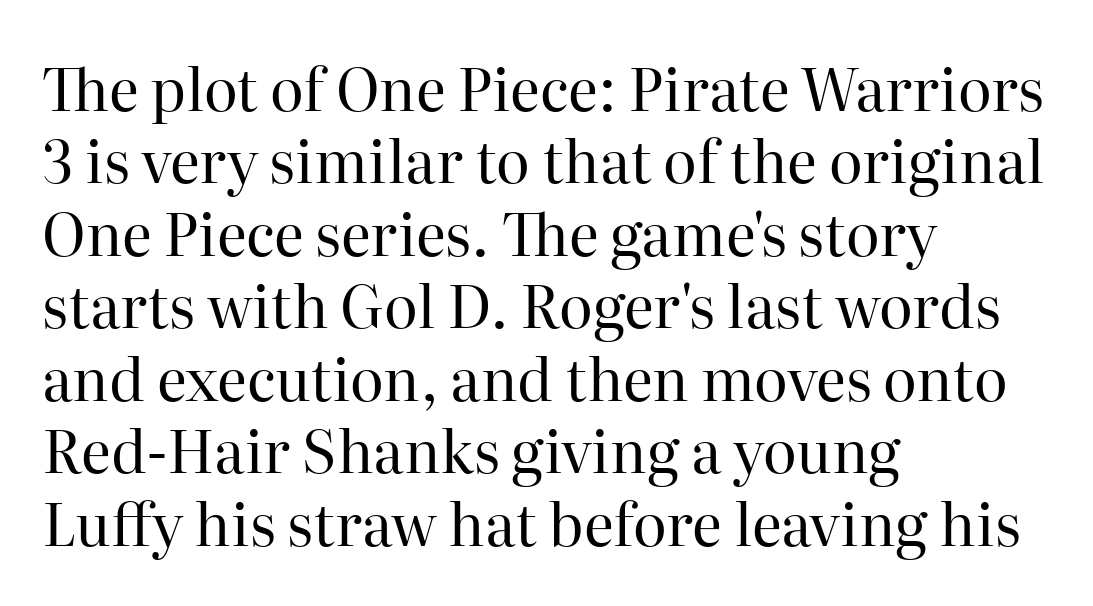
Lines of text with bare space underneath. Is there much room between lines? A standard amount, neither cramped nor airy. A classic flush-left, rag-right setting is used for this passage. Looks like regular typesetting: each glyph gets only the width it needs.
